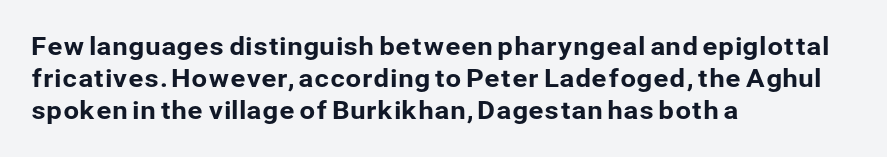
Q: Is the text italic (slanted)? A: No, it is upright.
Q: Is the text underlined? A: No.
Q: How is the paragraph aligned? A: Left-aligned.
Q: Is the spacing between letters normal or unusually wide? A: Normal.
Q: Is the spacing between lines tight, normal or loose? A: Normal.
